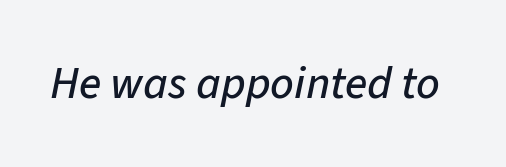
Q: Is the text italic (slanted)? A: Yes, it leans right by about 11 degrees.
Q: Is the text underlined? A: No.
Q: Is the spacing between letters normal or unusually wide? A: Normal.
Q: Width (condensed, normal, or wide)? A: Normal.
Q: Stroke contrast? A: Low.
Q: x-height? A: Medium.
Q: Monospaced? A: No.
